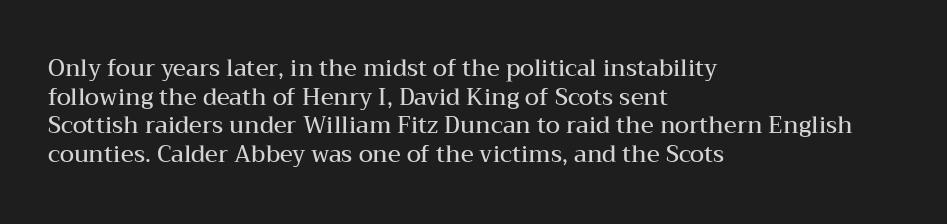
The image shows 23 px text type, upright; set left-aligned, normal line spacing (1.25x), normal letter spacing, not underlined.
